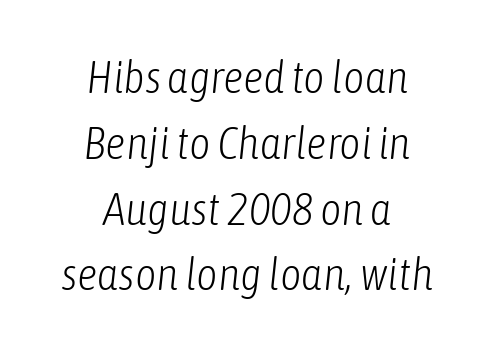
The image shows 46 px light, condensed type, italic (leaning right); set centered, normal line spacing (1.43x), normal letter spacing, not underlined; low stroke contrast and a medium x-height.
